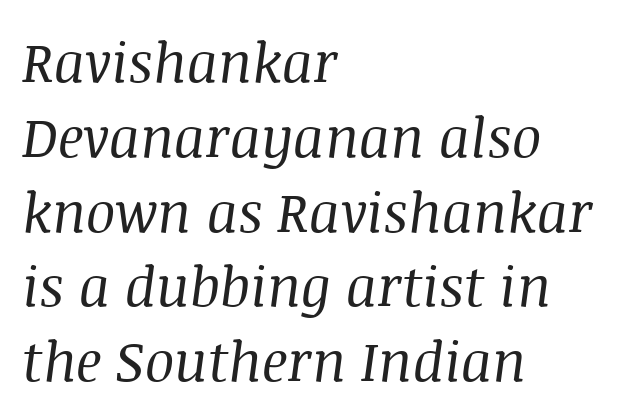
{"serif": "yes", "italic": "yes", "lean": "right", "slant_degrees": 8, "bold": "no", "weight": "regular", "width": "normal", "stroke_contrast": "medium", "x_height": "large", "monospaced": "no", "underline": "no", "align": "left", "line_spacing": "normal", "line_spacing_ratio": 1.36, "letter_spacing": "normal", "letter_spacing_em": 0.0, "glyph_px": 55}
